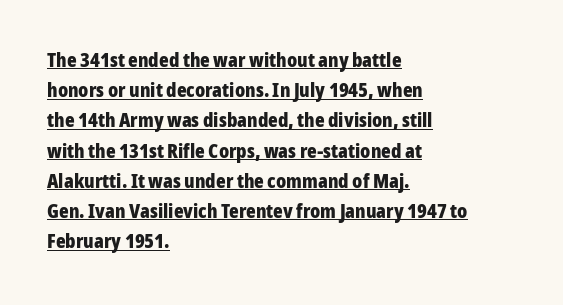
Q: Is the text bold? A: Yes.
Q: Is the text italic (slanted)? A: No, it is upright.
Q: Is the text underlined? A: Yes.
Q: How is the paragraph aligned? A: Left-aligned.
Q: Is the spacing between letters normal or unusually wide? A: Normal.
Q: Is the spacing between lines tight, normal or loose? A: Normal.
